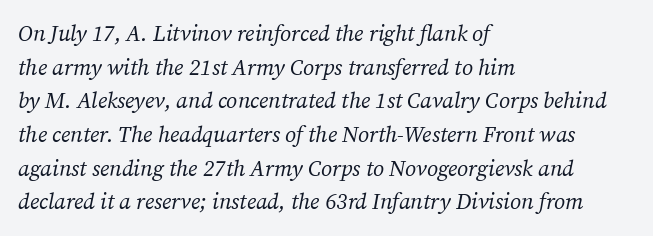
Q: Is the text bold? A: No.
Q: Is the text italic (slanted)? A: Yes, it leans right by about 12 degrees.
Q: Is the text underlined? A: No.
Q: How is the paragraph aligned? A: Left-aligned.
Q: Is the spacing between letters normal or unusually wide? A: Normal.
Q: Is the spacing between lines tight, normal or loose? A: Normal.
